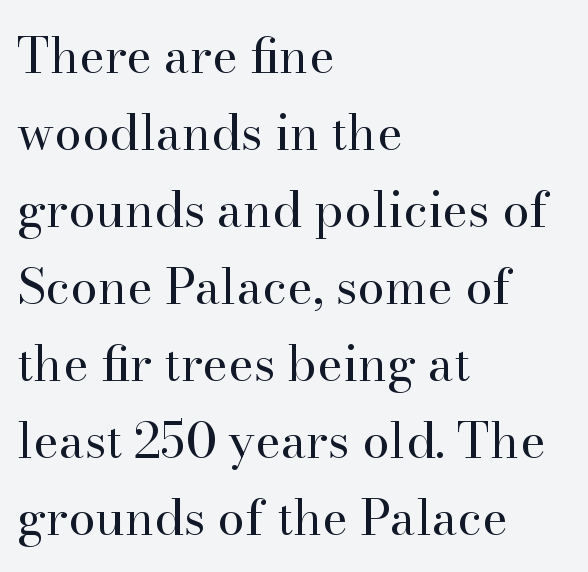
Plain, unruled lines of type. Which margin do the lines hug? The left one — the right edge is uneven. Spacing verdict: proportional, widths tailored to each character. Regarding serifs, this sample has them.
